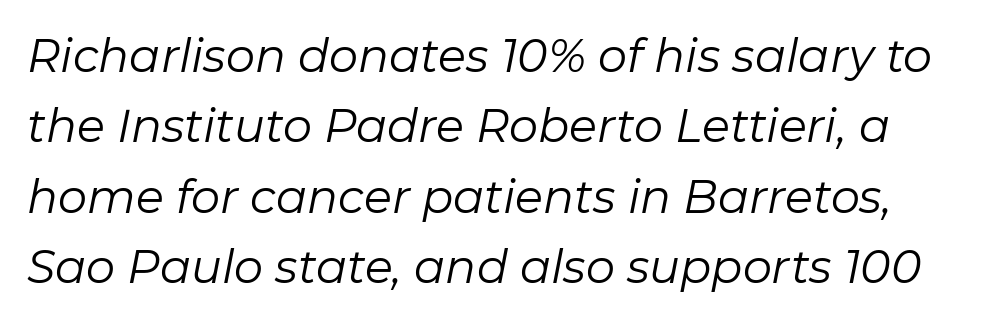
{"italic": "yes", "lean": "right", "slant_degrees": 11, "bold": "no", "weight": "regular", "width": "normal", "stroke_contrast": "low", "x_height": "medium", "monospaced": "no", "underline": "no", "line_spacing": "normal", "line_spacing_ratio": 1.53, "letter_spacing": "normal", "letter_spacing_em": 0.0, "glyph_px": 46}
